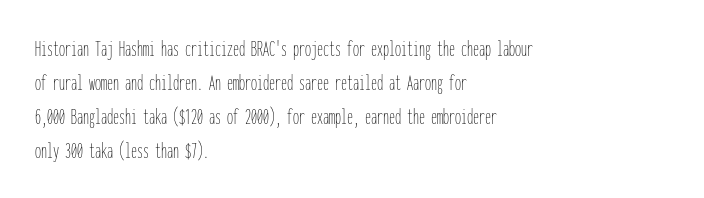
Decoration check: the copy has no underline. Teacher's note: observe the even left margin — that is flush-left alignment. Interline gaps are of average width in this sample. No chunkiness to these letters — they're not bold. These lines were composed using upright roman letters.
